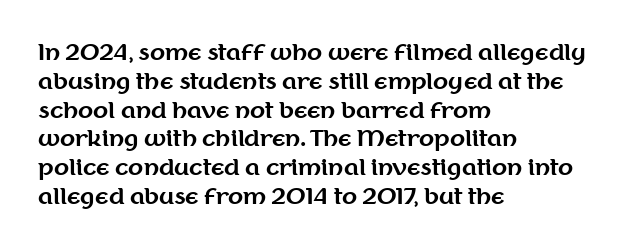
Q: Is the text bold? A: Yes.
Q: Is the text italic (slanted)? A: No, it is upright.
Q: Is the text underlined? A: No.
Q: How is the paragraph aligned? A: Left-aligned.
Q: Is the spacing between letters normal or unusually wide? A: Normal.
Q: Is the spacing between lines tight, normal or loose? A: Normal.
